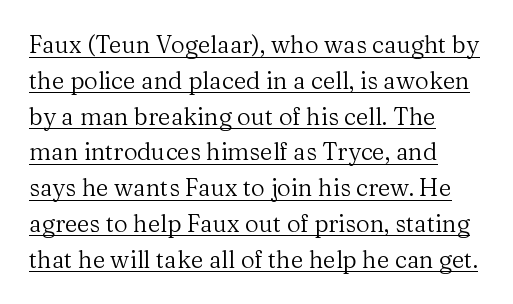
The space between consecutive lines is moderate. Typeset ragged right — the left edge is the straight one. It's the straight-up-and-down kind of type. There is no visible air inserted between adjacent glyphs.
